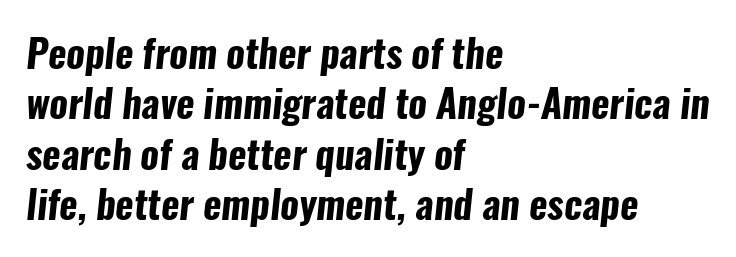
{"serif": "no", "bold": "yes", "weight": "bold", "width": "condensed", "stroke_contrast": "low", "x_height": "medium", "monospaced": "no", "underline": "no", "align": "left", "line_spacing": "normal", "line_spacing_ratio": 1.29, "letter_spacing": "normal", "letter_spacing_em": 0.0, "glyph_px": 39}
